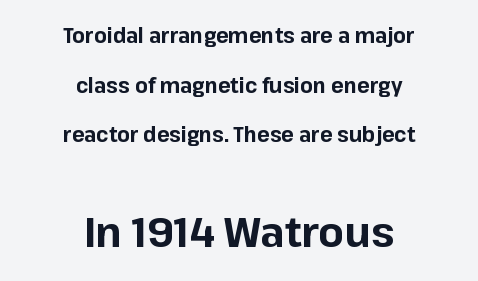
The image shows 42 px bold sans-serif type, upright; set centered, loose line spacing (2.36x), normal letter spacing, not underlined; the second (bottom) block is 2.0x larger; low stroke contrast and a medium x-height.
